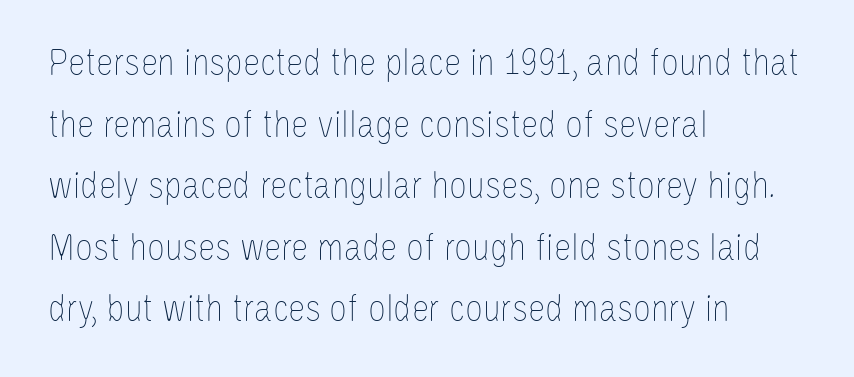
Letter spacing: default. The strokes carry an ordinary text weight at most. The lines are quadded left. The font's upright variant was chosen for this text.
